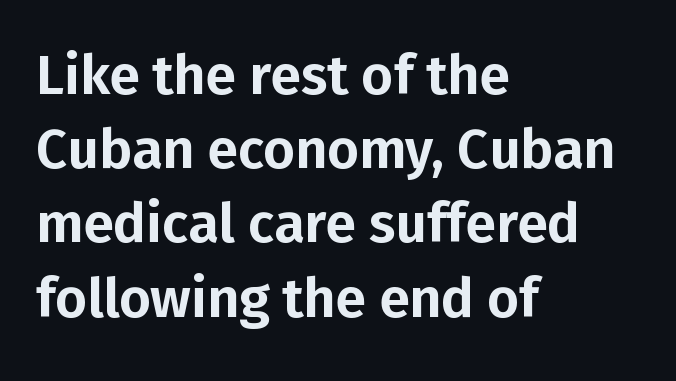
The image shows 55 px sans-serif type, upright; set left-aligned, normal line spacing (1.35x), normal letter spacing, not underlined; low stroke contrast and a medium x-height.
